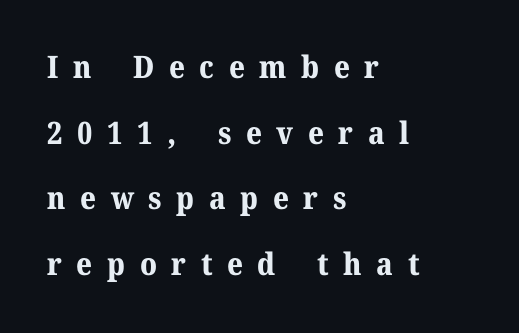
The passage shown is typed in a proportional face where columns would drift. Reading down the column, the eye jumps a long way to each next line. This is serif lettering, the kind often seen in printed books. Unlike italic type, these characters show no tilt at all. The sample has been set heavy, in full bold.
